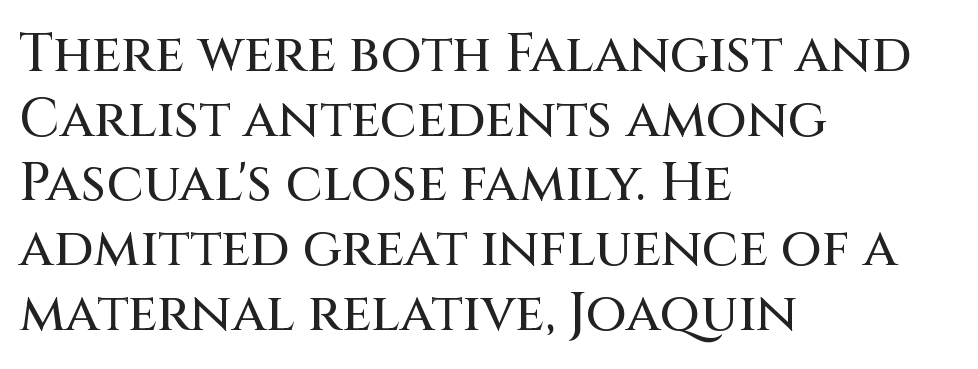
The image shows 53 px sans-serif type, upright; set left-aligned, line spacing 1.22x, normal letter spacing, not underlined; medium stroke contrast and a large x-height.
